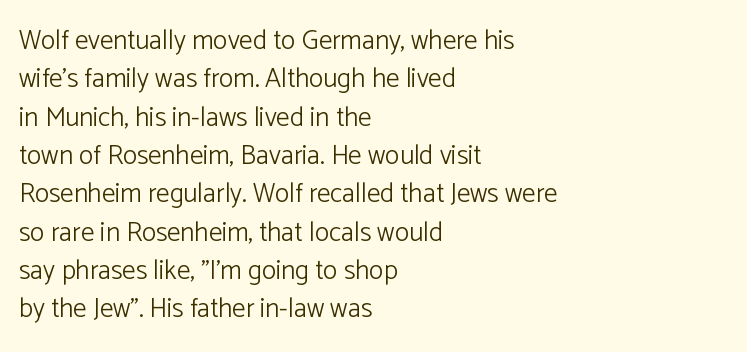
{"italic": "no", "bold": "no", "underline": "no", "align": "left", "line_spacing": "normal", "line_spacing_ratio": 1.42, "letter_spacing": "normal", "letter_spacing_em": 0.0, "glyph_px": 27}
